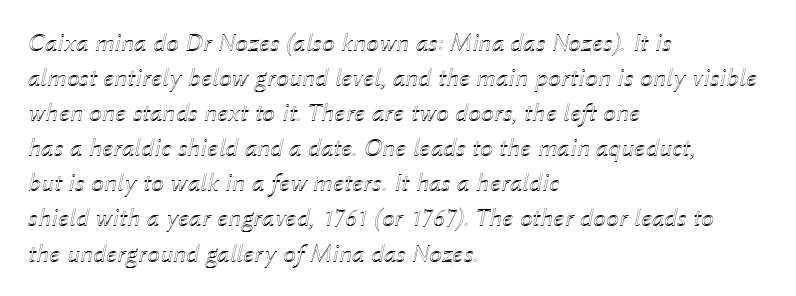
{"italic": "yes", "lean": "right", "slant_degrees": 12, "underline": "no", "align": "left", "line_spacing": "normal", "line_spacing_ratio": 1.35, "letter_spacing": "normal", "letter_spacing_em": 0.0, "glyph_px": 26}
